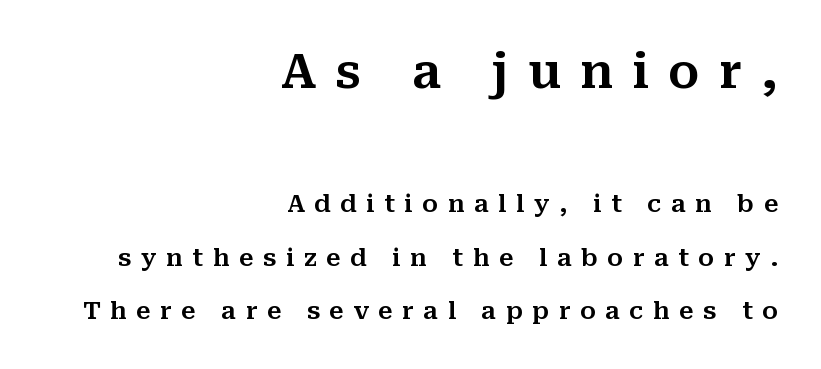
{"serif": "yes", "italic": "no", "width": "normal", "stroke_contrast": "medium", "x_height": "medium", "monospaced": "no", "underline": "no", "align": "right", "line_spacing": "loose", "line_spacing_ratio": 2.24, "letter_spacing": "wide", "letter_spacing_em": 0.4, "larger_block": "first", "size_ratio": 2.0, "glyph_px": 48}
